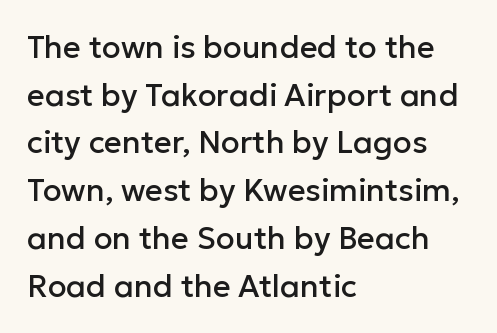
The image shows 31 px sans-serif type, upright; set left-aligned, normal line spacing (1.54x), normal letter spacing, not underlined; low stroke contrast and a medium x-height.
